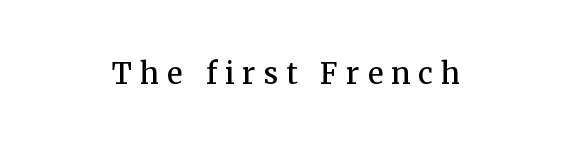
Q: Is the text bold? A: Semi-bold.
Q: Is the text italic (slanted)? A: No, it is upright.
Q: Is the typeface a serif or a sans-serif typeface? A: Serif.
Q: Is the text underlined? A: No.
Q: Is the spacing between letters normal or unusually wide? A: Unusually wide.
Q: Width (condensed, normal, or wide)? A: Normal.
Q: Stroke contrast? A: Medium.
Q: x-height? A: Medium.
Q: Monospaced? A: No.
